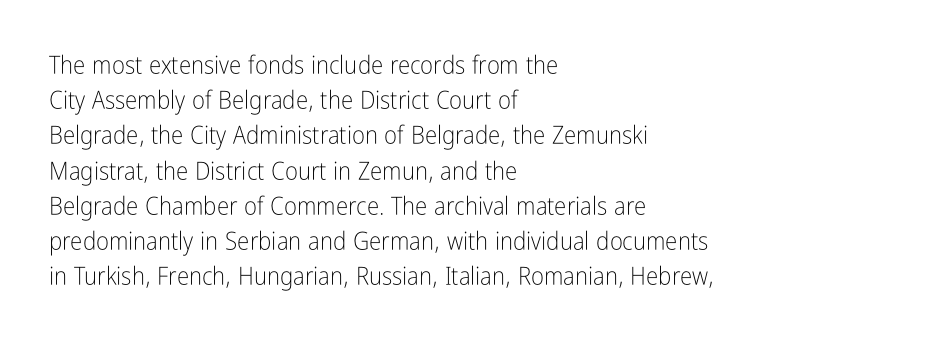
Q: Is the text bold? A: No.
Q: Is the text italic (slanted)? A: No, it is upright.
Q: Is the text underlined? A: No.
Q: How is the paragraph aligned? A: Left-aligned.
Q: Is the spacing between letters normal or unusually wide? A: Normal.
Q: Is the spacing between lines tight, normal or loose? A: Normal.
